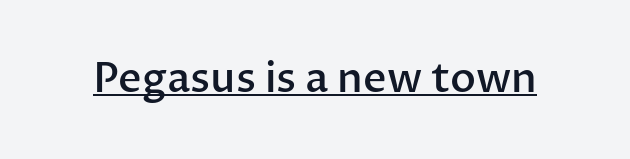
{"serif": "no", "italic": "no", "bold": "semi", "weight": "semibold", "width": "normal", "stroke_contrast": "low", "x_height": "medium", "monospaced": "no", "underline": "yes", "letter_spacing": "normal", "letter_spacing_em": 0.0, "glyph_px": 41}
